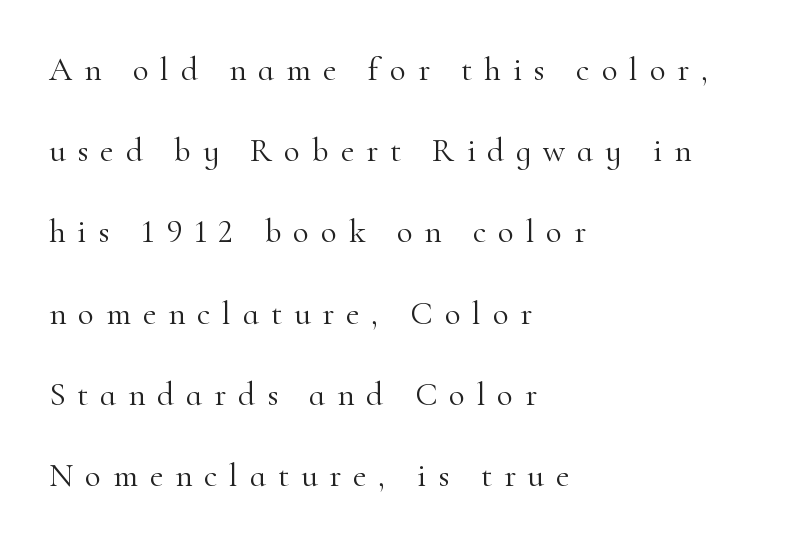
Q: Is the text bold? A: No.
Q: Is the text italic (slanted)? A: No, it is upright.
Q: Is the typeface a serif or a sans-serif typeface? A: Serif.
Q: Is the text underlined? A: No.
Q: How is the paragraph aligned? A: Left-aligned.
Q: Is the spacing between letters normal or unusually wide? A: Unusually wide.
Q: Is the spacing between lines tight, normal or loose? A: Loose.
Q: Width (condensed, normal, or wide)? A: Normal.
Q: Stroke contrast? A: High.
Q: x-height? A: Small.
Q: Monospaced? A: No.
